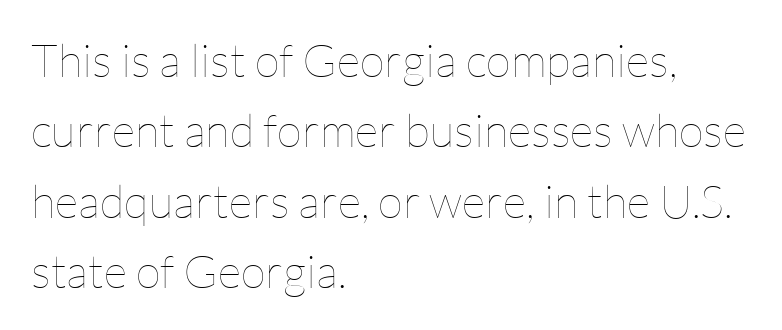
Q: Is the text bold? A: No.
Q: Is the text italic (slanted)? A: No, it is upright.
Q: Is the text underlined? A: No.
Q: How is the paragraph aligned? A: Left-aligned.
Q: Is the spacing between letters normal or unusually wide? A: Normal.
Q: Is the spacing between lines tight, normal or loose? A: Normal.
Q: Width (condensed, normal, or wide)? A: Normal.
Q: Stroke contrast? A: Low.
Q: x-height? A: Medium.
Q: Monospaced? A: No.
